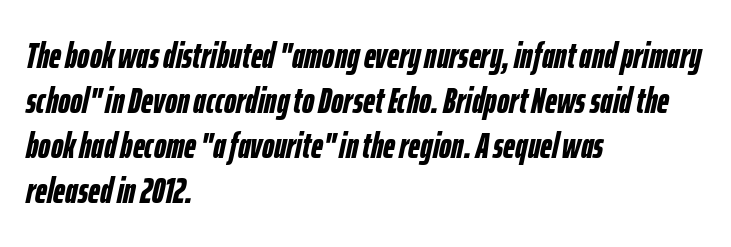
Q: Is the text bold? A: Yes.
Q: Is the text italic (slanted)? A: Yes, it leans right by about 12 degrees.
Q: Is the text underlined? A: No.
Q: How is the paragraph aligned? A: Left-aligned.
Q: Is the spacing between letters normal or unusually wide? A: Normal.
Q: Width (condensed, normal, or wide)? A: Condensed.
Q: Stroke contrast? A: Low.
Q: x-height? A: Medium.
Q: Monospaced? A: No.
